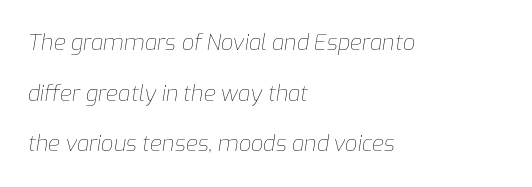
{"italic": "yes", "lean": "right", "slant_degrees": 9, "bold": "no", "underline": "no", "align": "left", "line_spacing": "loose", "line_spacing_ratio": 2.3, "letter_spacing": "normal", "letter_spacing_em": 0.0, "glyph_px": 22}
